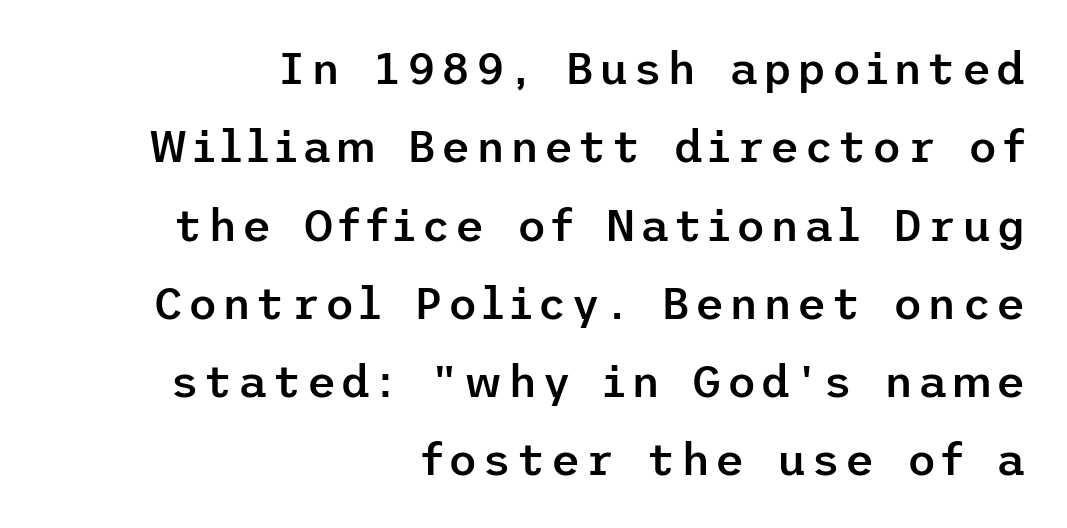
{"serif": "no", "italic": "no", "bold": "semi", "weight": "semibold", "width": "normal", "stroke_contrast": "low", "x_height": "medium", "underline": "no", "align": "right", "line_spacing_ratio": 1.74, "glyph_px": 45}
